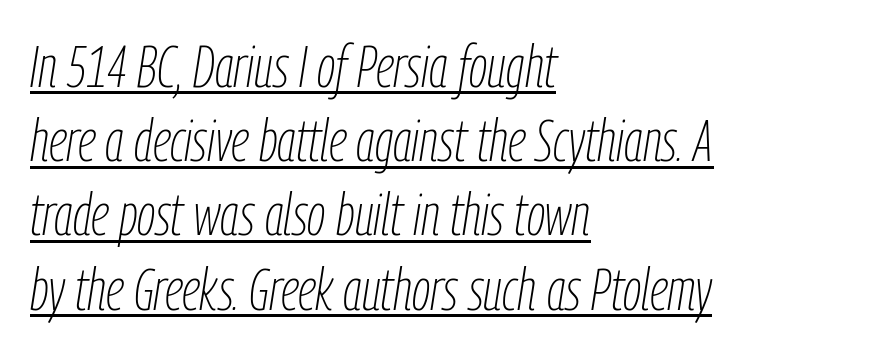
The image shows 58 px thin, condensed type, italic (leaning right); set left-aligned, normal line spacing (1.28x), normal letter spacing, underlined; low stroke contrast and a medium x-height.
